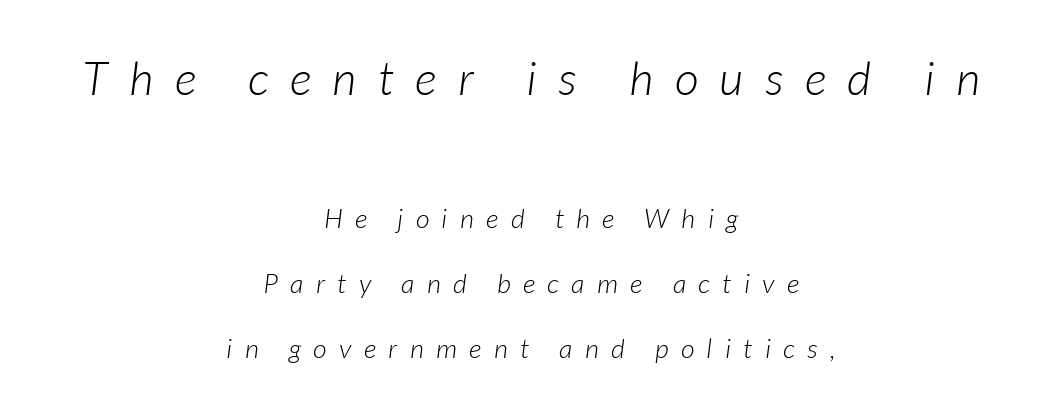
{"serif": "no", "bold": "no", "weight": "light", "width": "normal", "stroke_contrast": "low", "x_height": "medium", "monospaced": "no", "underline": "no", "align": "center", "line_spacing": "loose", "line_spacing_ratio": 2.41, "letter_spacing": "wide", "letter_spacing_em": 0.46, "larger_block": "first", "size_ratio": 1.74, "glyph_px": 47}
